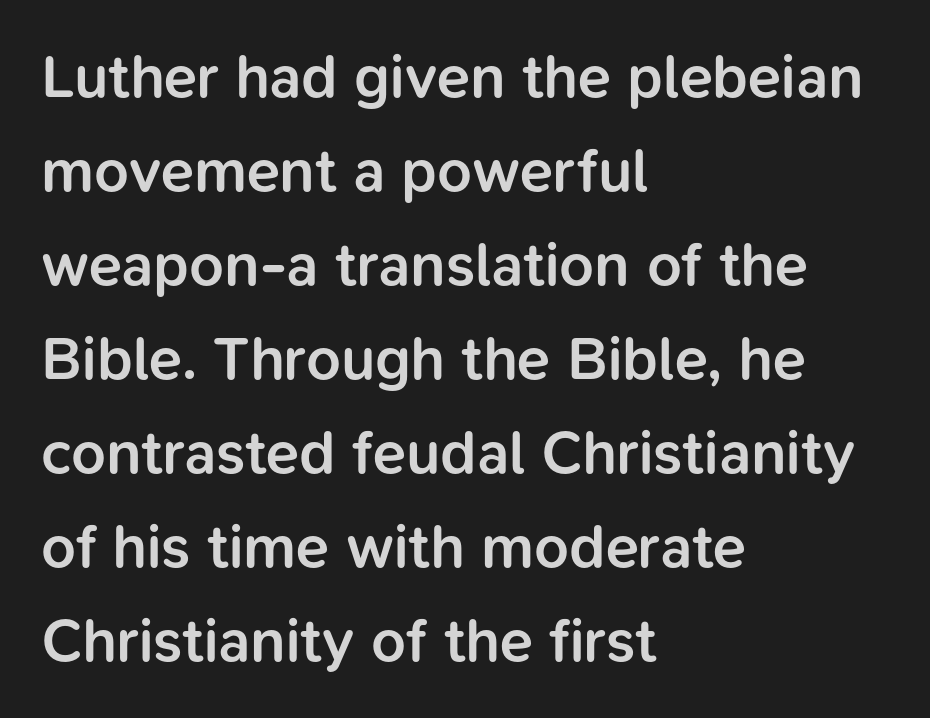
The image shows 61 px semibold sans-serif type, upright; set left-aligned, normal line spacing (1.54x), normal letter spacing, not underlined; low stroke contrast and a medium x-height.
